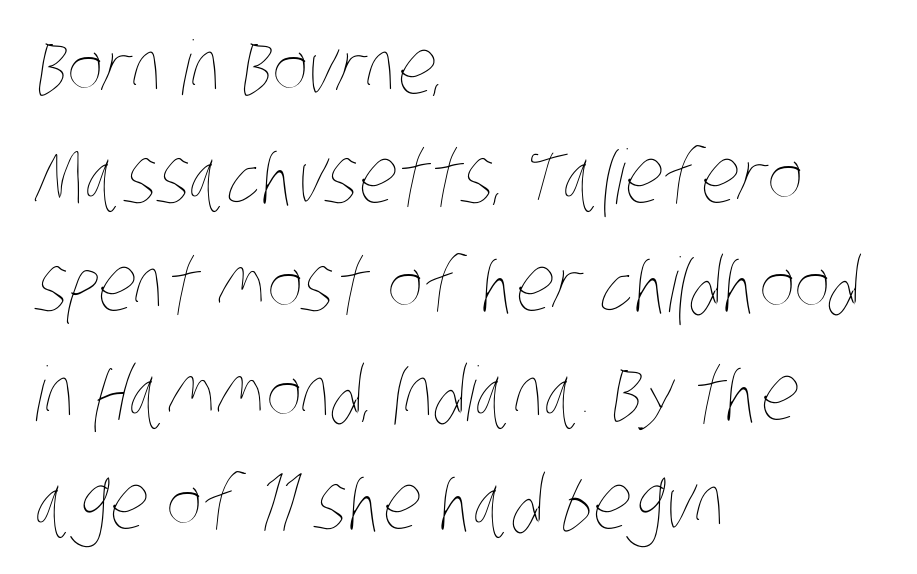
Q: Is the text bold? A: No.
Q: Is the text underlined? A: No.
Q: How is the paragraph aligned? A: Left-aligned.
Q: Is the spacing between letters normal or unusually wide? A: Normal.
Q: Is the spacing between lines tight, normal or loose? A: Normal.
Q: Width (condensed, normal, or wide)? A: Condensed.
Q: Stroke contrast? A: Low.
Q: x-height? A: Large.
Q: Monospaced? A: No.
